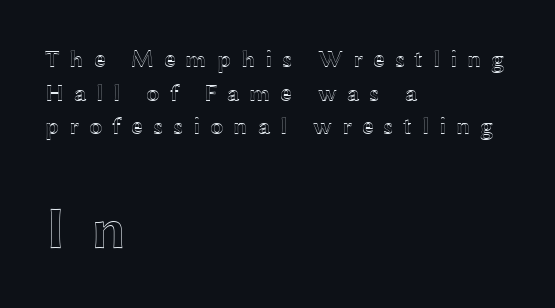
The strip under each line holds only bare page. The text block is weighted toward the left margin, trailing off unevenly rightward. Character widths vary here, with narrow letters taking less room than wide ones. The specimen reads as upright at a glance.
